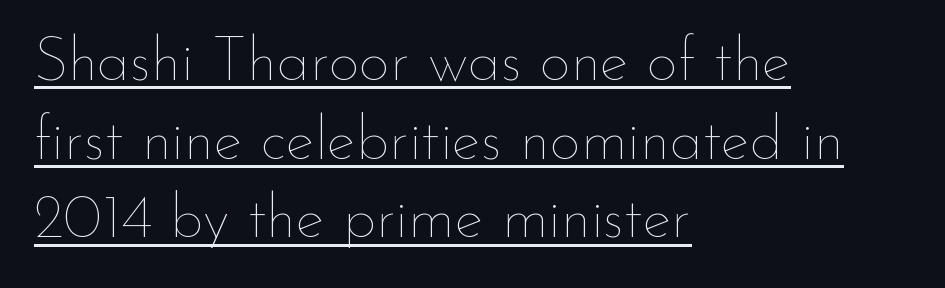
Q: Is the text bold? A: No.
Q: Is the text italic (slanted)? A: No, it is upright.
Q: Is the text underlined? A: Yes.
Q: How is the paragraph aligned? A: Left-aligned.
Q: Is the spacing between letters normal or unusually wide? A: Normal.
Q: Is the spacing between lines tight, normal or loose? A: Normal.
Q: Width (condensed, normal, or wide)? A: Normal.
Q: Stroke contrast? A: Low.
Q: x-height? A: Small.
Q: Monospaced? A: No.
